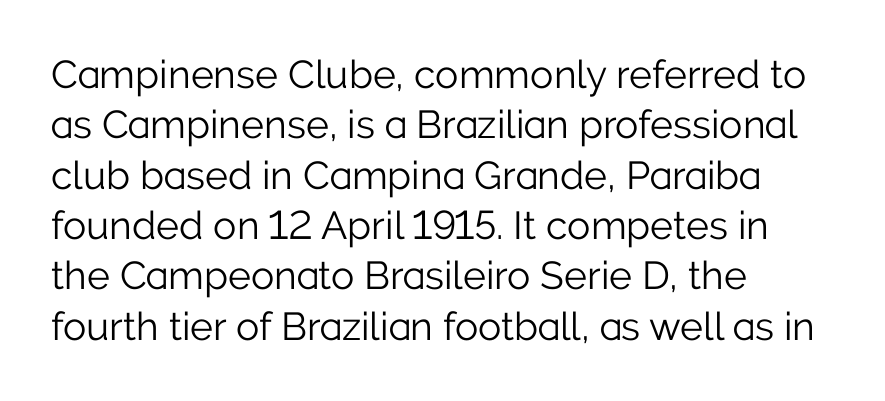
Q: Is the text bold? A: No.
Q: Is the text italic (slanted)? A: No, it is upright.
Q: Is the typeface a serif or a sans-serif typeface? A: Sans-serif.
Q: Is the text underlined? A: No.
Q: How is the paragraph aligned? A: Left-aligned.
Q: Is the spacing between letters normal or unusually wide? A: Normal.
Q: Is the spacing between lines tight, normal or loose? A: Normal.
Q: Width (condensed, normal, or wide)? A: Normal.
Q: Stroke contrast? A: Low.
Q: x-height? A: Medium.
Q: Monospaced? A: No.
